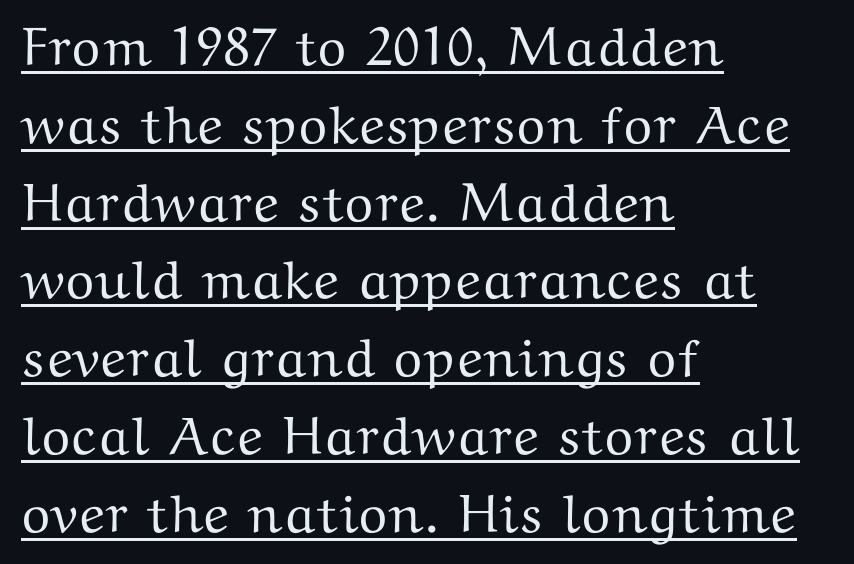
{"serif": "yes", "italic": "no", "width": "wide", "stroke_contrast": "medium", "x_height": "medium", "monospaced": "no", "underline": "yes", "align": "left", "line_spacing": "normal", "line_spacing_ratio": 1.44, "letter_spacing": "normal", "letter_spacing_em": 0.0, "glyph_px": 54}
